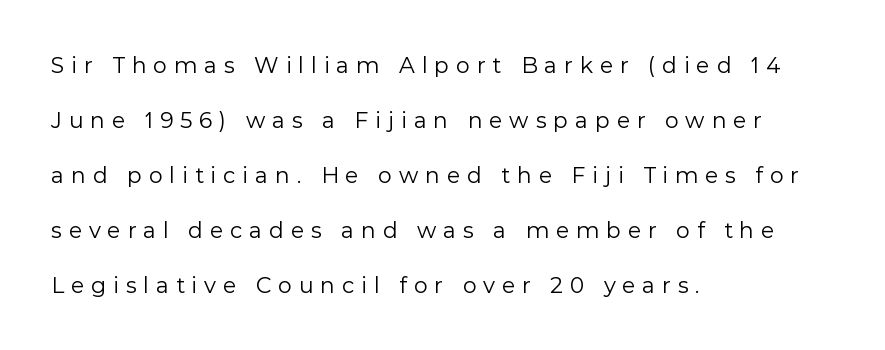
{"italic": "no", "bold": "no", "underline": "no", "align": "left", "line_spacing": "loose", "line_spacing_ratio": 2.5, "letter_spacing": "wide", "letter_spacing_em": 0.31, "glyph_px": 22}
